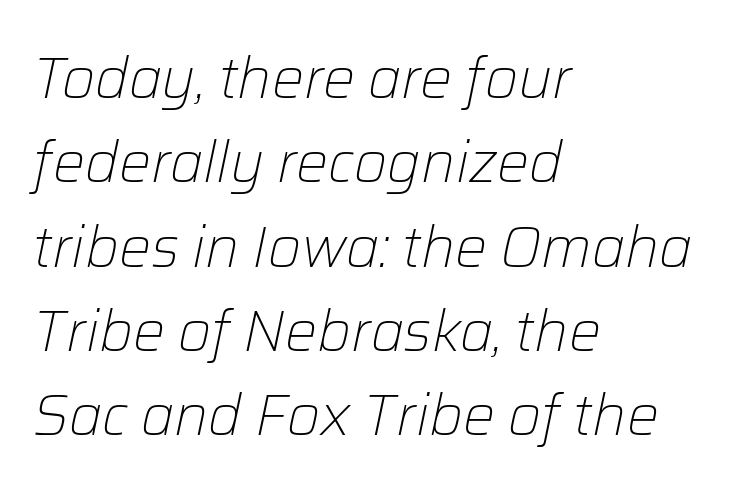
The image shows 57 px light type, italic (leaning right); set left-aligned, normal line spacing (1.48x), normal letter spacing, not underlined; low stroke contrast and a medium x-height.
